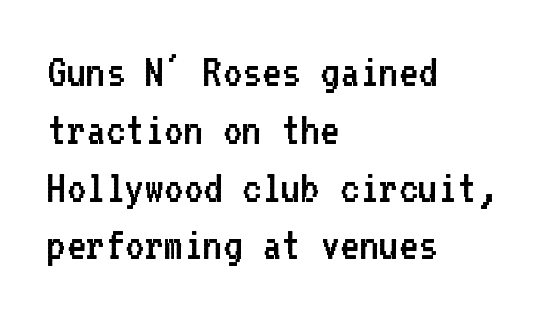
The image shows 47 px regular-weight sans-serif type, upright, monospaced; set left-aligned, line spacing 1.23x, normal letter spacing, not underlined; low stroke contrast and a medium x-height.
